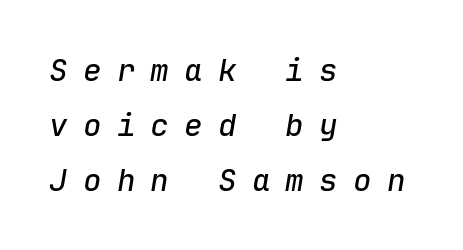
{"italic": "yes", "lean": "right", "slant_degrees": 9, "width": "normal", "stroke_contrast": "low", "x_height": "medium", "monospaced": "yes", "underline": "no", "align": "left", "line_spacing_ratio": 1.77, "letter_spacing": "wide", "letter_spacing_em": 0.49, "glyph_px": 31}
